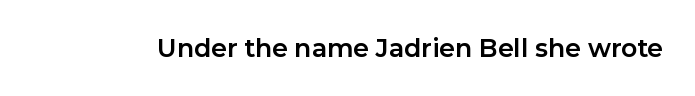
Q: Is the text bold? A: Yes.
Q: Is the text italic (slanted)? A: No, it is upright.
Q: Is the text underlined? A: No.
Q: Is the spacing between letters normal or unusually wide? A: Normal.
